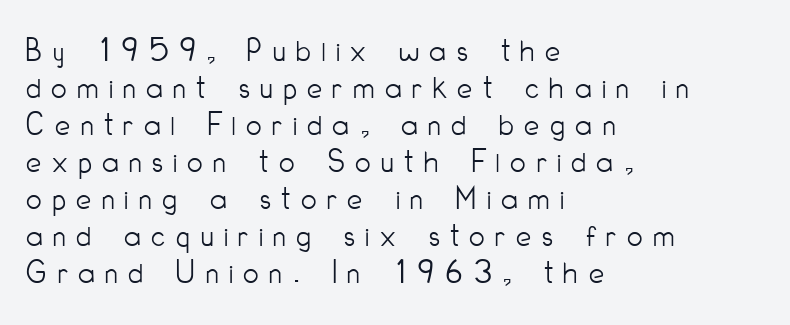
Note the varied advance widths — an 'i' is clearly narrower than an 'm'. Casual observation: everything's shoved over to the left. Cramped leading. Each word looks stretched out because of the extra space between its letters. Descender tails drop into unmarked territory.
